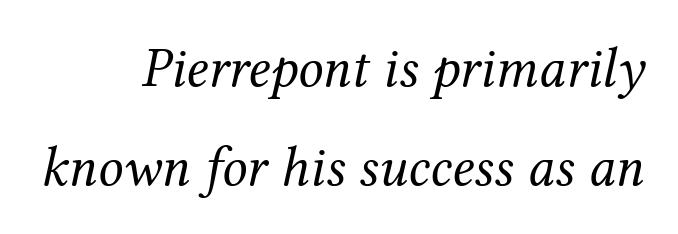
The image shows 56 px regular-weight serif type, italic (leaning right); set right-aligned, line spacing 1.76x, normal letter spacing, not underlined; medium stroke contrast and a medium x-height.
